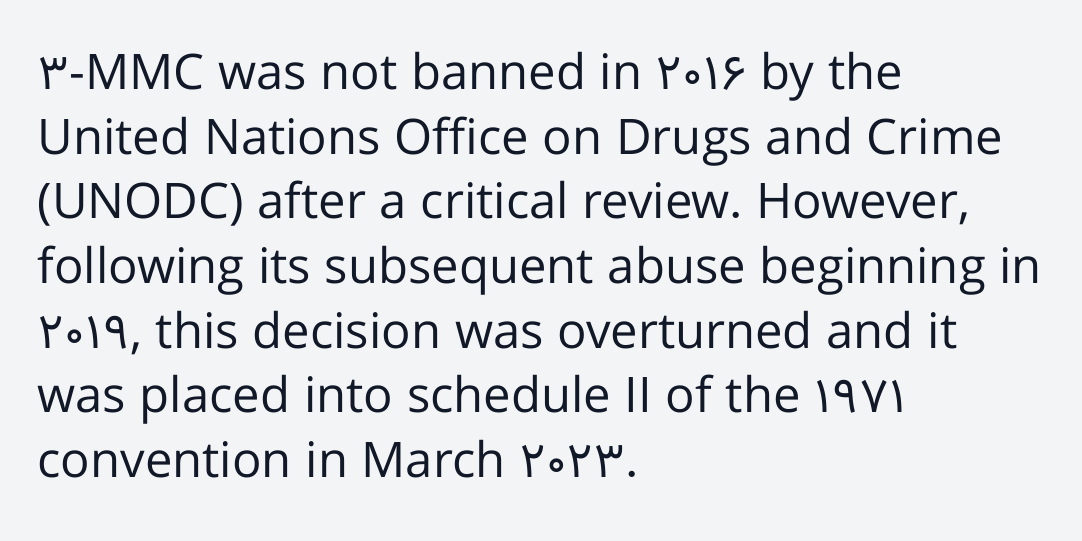
The image shows 49 px regular-weight sans-serif type, upright; set left-aligned, normal line spacing (1.32x), normal letter spacing, not underlined; low stroke contrast and a medium x-height.
